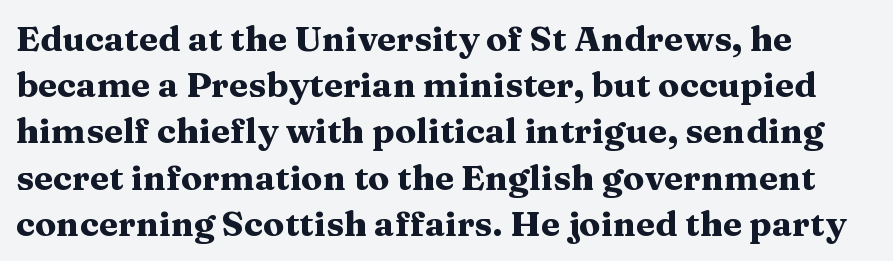
Q: Is the text bold? A: Yes.
Q: Is the text italic (slanted)? A: No, it is upright.
Q: Is the typeface a serif or a sans-serif typeface? A: Serif.
Q: Is the text underlined? A: No.
Q: Is the spacing between letters normal or unusually wide? A: Normal.
Q: Is the spacing between lines tight, normal or loose? A: Normal.
Q: Width (condensed, normal, or wide)? A: Wide.
Q: Stroke contrast? A: Medium.
Q: x-height? A: Medium.
Q: Monospaced? A: No.
